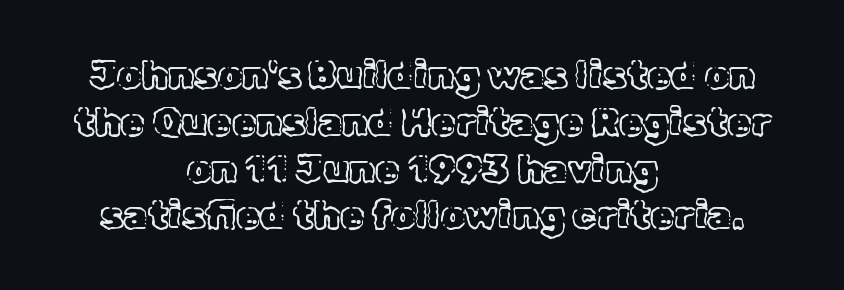
Standard letterfit; no display-style spreading of the glyphs. Horizontally, the lines are justified to the midpoint only. Unlike italic type, these characters show no tilt at all. Note the varied advance widths — an 'i' is clearly narrower than an 'm'. The area under the type is left untouched.
